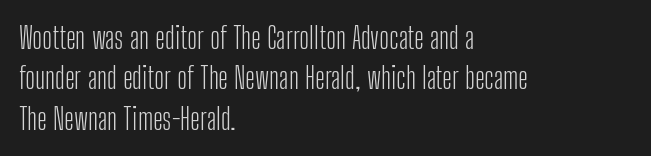
{"serif": "no", "italic": "no", "bold": "no", "weight": "light", "width": "condensed", "stroke_contrast": "low", "x_height": "medium", "monospaced": "no", "underline": "no", "align": "left", "line_spacing": "normal", "line_spacing_ratio": 1.35, "letter_spacing": "normal", "letter_spacing_em": 0.0, "glyph_px": 30}
